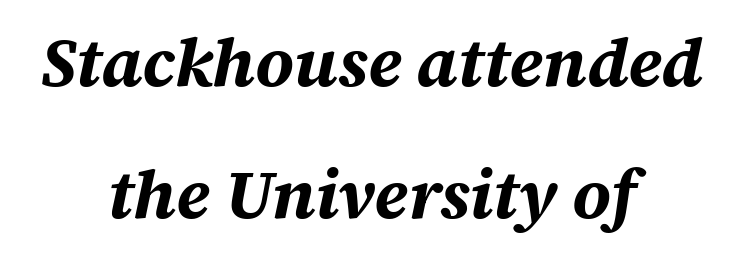
Q: Is the text bold? A: Yes.
Q: Is the text italic (slanted)? A: Yes, it leans right by about 12 degrees.
Q: Is the text underlined? A: No.
Q: How is the paragraph aligned? A: Centered.
Q: Is the spacing between letters normal or unusually wide? A: Normal.
Q: Is the spacing between lines tight, normal or loose? A: Loose.
Q: Width (condensed, normal, or wide)? A: Normal.
Q: Stroke contrast? A: Medium.
Q: x-height? A: Large.
Q: Monospaced? A: No.
